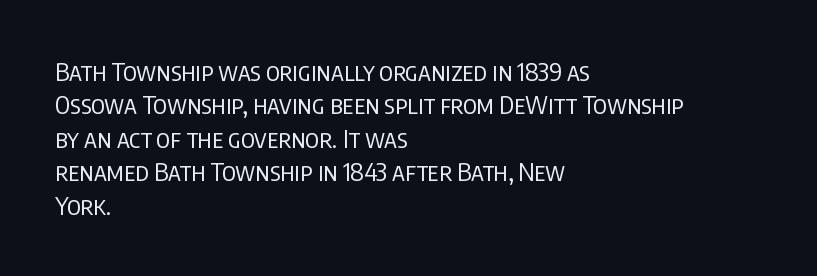
Q: Is the text bold? A: No.
Q: Is the text italic (slanted)? A: No, it is upright.
Q: Is the text underlined? A: No.
Q: How is the paragraph aligned? A: Left-aligned.
Q: Is the spacing between letters normal or unusually wide? A: Normal.
Q: Is the spacing between lines tight, normal or loose? A: Normal.
